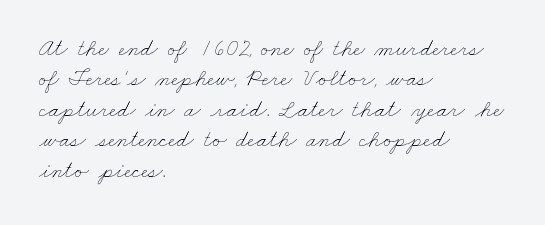
{"bold": "no", "underline": "no", "align": "left", "line_spacing": "normal", "line_spacing_ratio": 1.27, "letter_spacing": "normal", "letter_spacing_em": 0.0, "glyph_px": 24}
